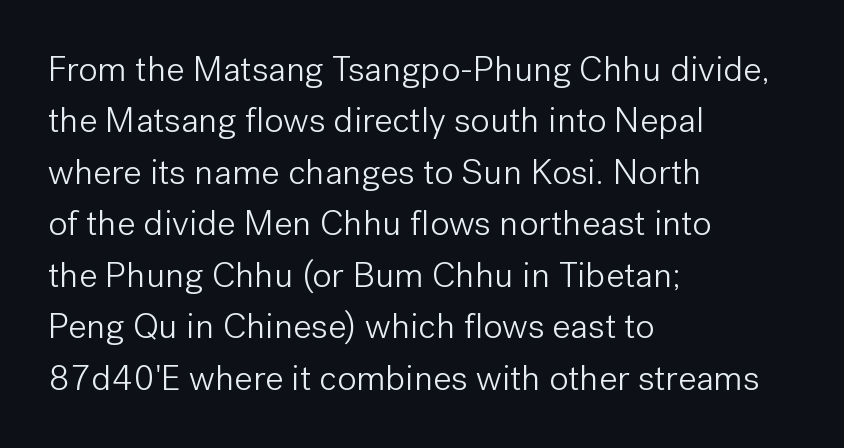
A typesetter would call this proportional, since set widths differ per character. No feet cap the strokes, marking this as sans-serif type. A quiet, ordinary-to-light weight characterises the typeface. This rendering features lettering with no underline. Rows of type keep a routine distance in the vertical direction.
